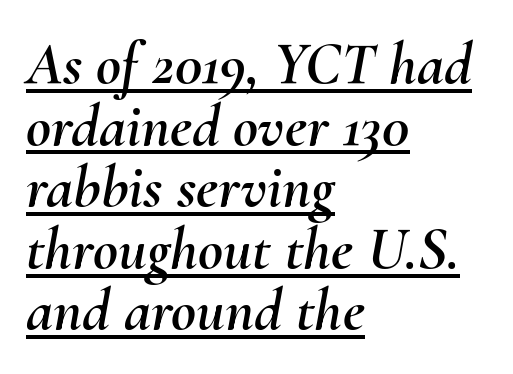
{"italic": "yes", "lean": "right", "slant_degrees": 10, "width": "normal", "stroke_contrast": "medium", "x_height": "small", "monospaced": "no", "underline": "yes", "align": "left", "line_spacing": "tight", "line_spacing_ratio": 1.01, "letter_spacing": "normal", "letter_spacing_em": 0.0, "glyph_px": 61}
